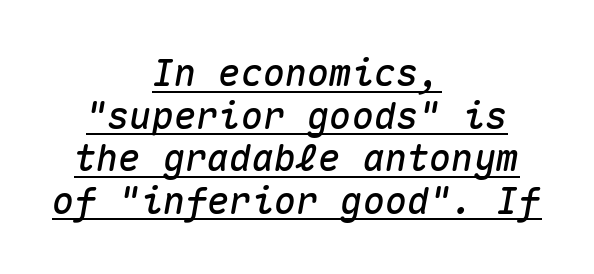
The image shows 37 px text type, italic (leaning right), monospaced; set centered, tight line spacing (1.15x), normal letter spacing, underlined; medium stroke contrast and a medium x-height.
